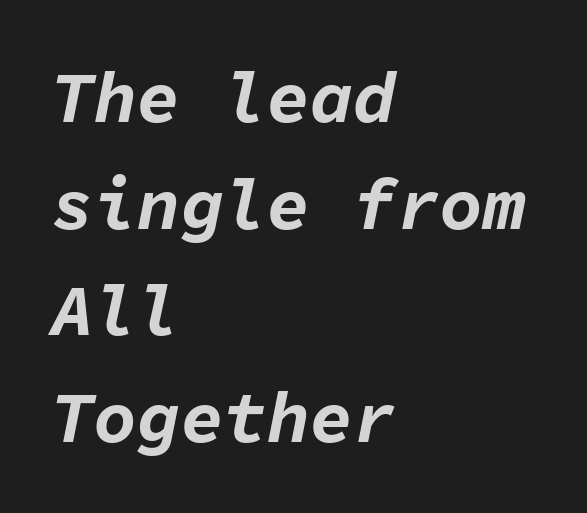
Underlining? Definitely not there. Summary of weight: heavy, a full bold. Baseline-to-baseline distance is the conventional proportion of letter height. Does extra space separate the letters? No, they use regular spacing.
